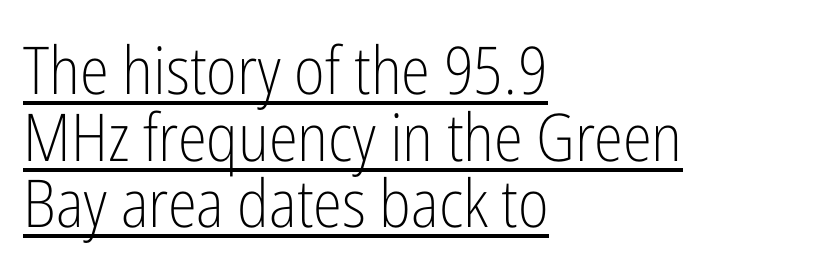
Q: Is the text bold? A: No.
Q: Is the text italic (slanted)? A: No, it is upright.
Q: Is the typeface a serif or a sans-serif typeface? A: Sans-serif.
Q: Is the text underlined? A: Yes.
Q: How is the paragraph aligned? A: Left-aligned.
Q: Is the spacing between letters normal or unusually wide? A: Normal.
Q: Is the spacing between lines tight, normal or loose? A: Tight.
Q: Width (condensed, normal, or wide)? A: Condensed.
Q: Stroke contrast? A: Low.
Q: x-height? A: Medium.
Q: Monospaced? A: No.
